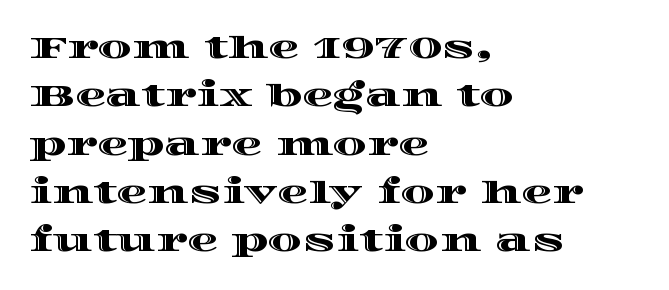
Q: Is the text italic (slanted)? A: No, it is upright.
Q: Is the text underlined? A: No.
Q: How is the paragraph aligned? A: Left-aligned.
Q: Is the spacing between letters normal or unusually wide? A: Normal.
Q: Is the spacing between lines tight, normal or loose? A: Normal.
Q: Width (condensed, normal, or wide)? A: Wide.
Q: x-height? A: Large.
Q: Monospaced? A: No.
